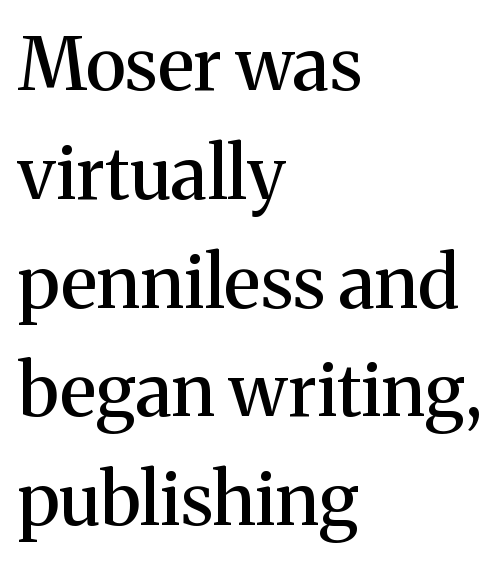
The image shows 73 px serif type, upright; set left-aligned, normal line spacing (1.49x), normal letter spacing, not underlined; medium stroke contrast and a medium x-height.
